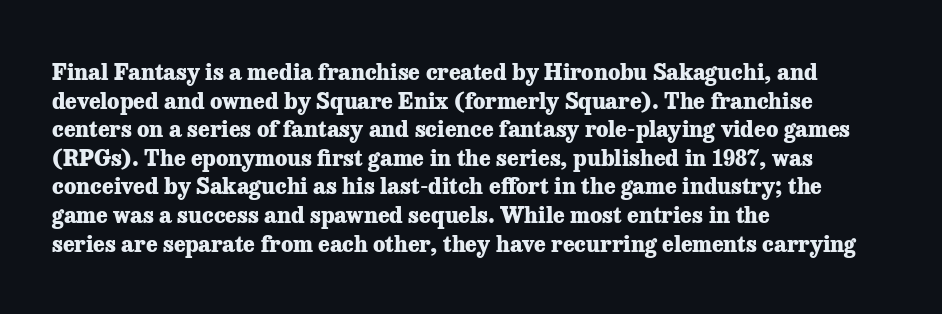
The image shows 22 px bold type, upright; set left-aligned, normal line spacing (1.3x), normal letter spacing, not underlined.
